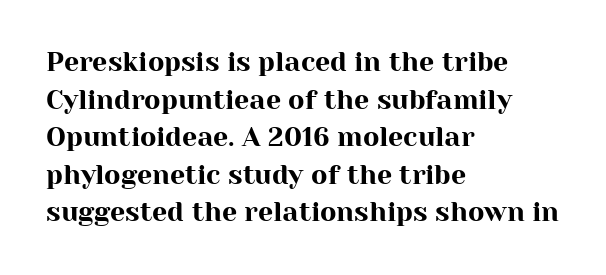
Plain, unruled lines of type. The lines in this sample share a left origin and differ only in where they stop. The specimen reads as upright at a glance. Letter spacing: default. If you measured baseline to baseline, you'd find a middling distance.
